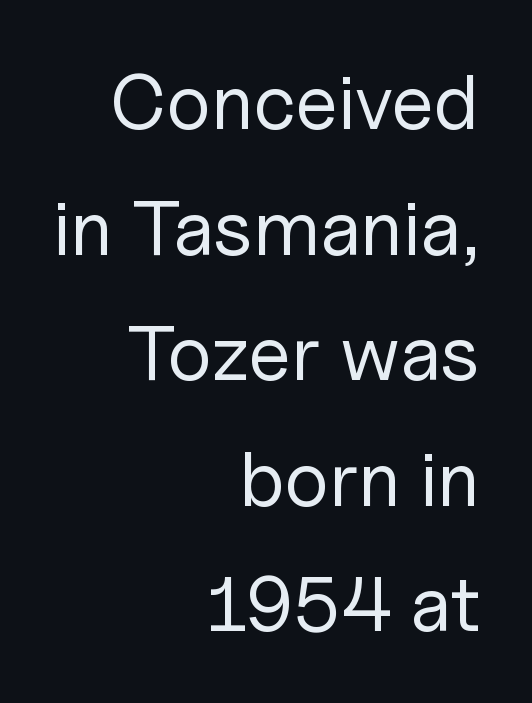
Each letter keeps its own natural width here, so spacing adapts to shape. Lines of text with bare space underneath. It's the straight-up-and-down kind of type. Where is the straight margin? On the right. A normal amount of white space separates one row of letters from the next.
